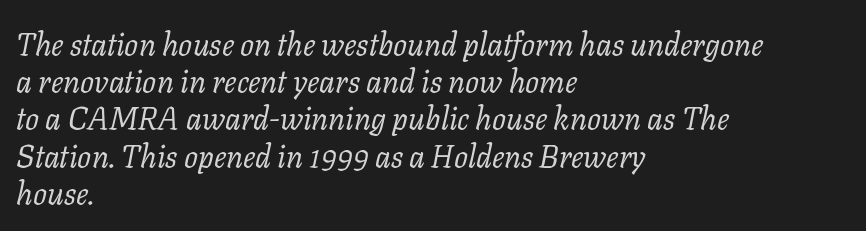
{"serif": "yes", "italic": "yes", "lean": "right", "slant_degrees": 11, "bold": "no", "weight": "regular", "width": "normal", "stroke_contrast": "low", "x_height": "medium", "monospaced": "no", "underline": "no", "align": "left", "line_spacing_ratio": 1.2, "letter_spacing": "normal", "letter_spacing_em": 0.0, "glyph_px": 31}
